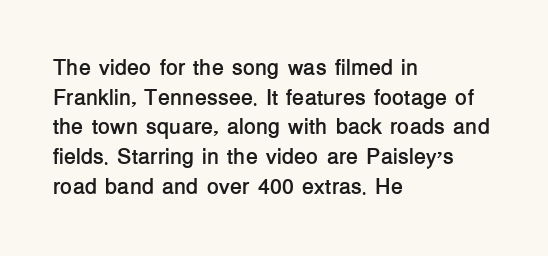
{"italic": "no", "bold": "yes", "underline": "no", "align": "left", "line_spacing": "normal", "line_spacing_ratio": 1.35, "letter_spacing": "normal", "letter_spacing_em": 0.0, "glyph_px": 22}
